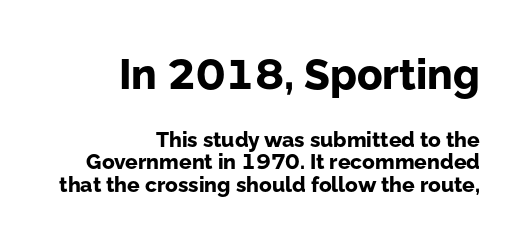
Q: Is the text bold? A: Yes.
Q: Is the text italic (slanted)? A: No, it is upright.
Q: Is the typeface a serif or a sans-serif typeface? A: Sans-serif.
Q: Is the text underlined? A: No.
Q: How is the paragraph aligned? A: Right-aligned.
Q: Is the spacing between letters normal or unusually wide? A: Normal.
Q: Is the spacing between lines tight, normal or loose? A: Tight.
Q: Which block of text is set in a larger size, the first (top) or the second (bottom)? A: The first (top) one.
Q: Width (condensed, normal, or wide)? A: Normal.
Q: Stroke contrast? A: Low.
Q: x-height? A: Medium.
Q: Monospaced? A: No.
